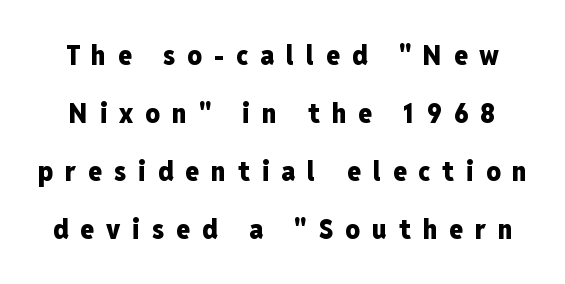
Q: Is the text bold? A: Yes.
Q: Is the text italic (slanted)? A: No, it is upright.
Q: Is the typeface a serif or a sans-serif typeface? A: Sans-serif.
Q: Is the text underlined? A: No.
Q: Is the spacing between letters normal or unusually wide? A: Unusually wide.
Q: Is the spacing between lines tight, normal or loose? A: Loose.
Q: Width (condensed, normal, or wide)? A: Condensed.
Q: Stroke contrast? A: Low.
Q: x-height? A: Medium.
Q: Monospaced? A: No.
